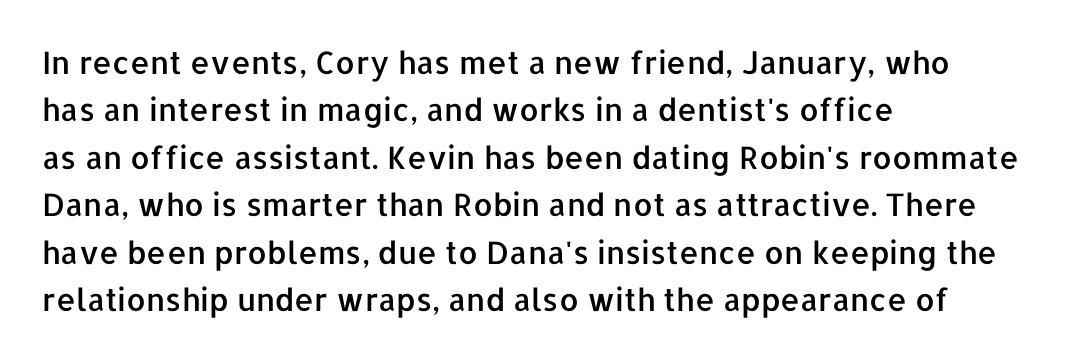
The image shows 31 px sans-serif type, upright; set left-aligned, normal line spacing (1.53x), normal letter spacing, not underlined; low stroke contrast and a medium x-height.
